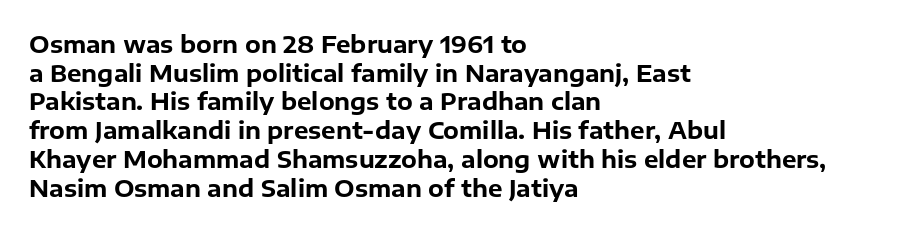
The image shows 23 px bold type, upright; set left-aligned, normal line spacing (1.25x), normal letter spacing, not underlined.
